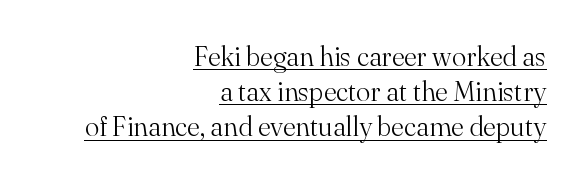
{"italic": "no", "bold": "no", "underline": "yes", "align": "right", "line_spacing": "normal", "line_spacing_ratio": 1.3, "letter_spacing": "normal", "letter_spacing_em": 0.0, "glyph_px": 27}
